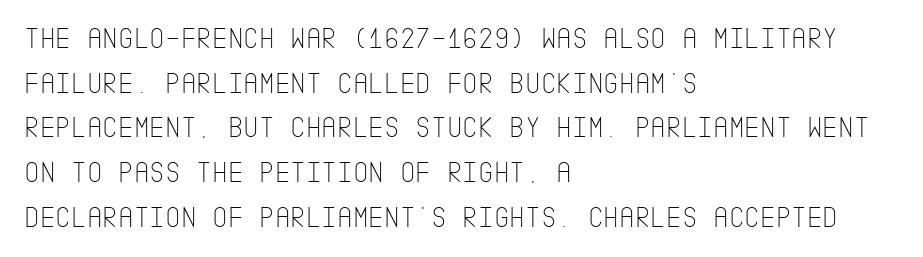
The lines are quadded left. I'd call this a sans setting — the letters go barefoot. The space between consecutive lines is moderate. The letterforms sit at book weight or below. Glance below the letters and you will spot only blank space.
